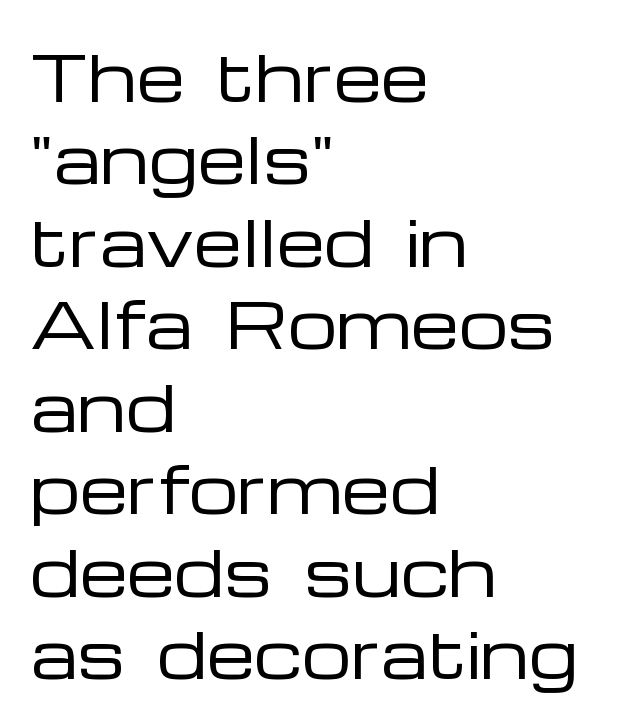
The space directly below the letters is spotless. The weight would be labelled regular, book, light, or lighter still. A typesetter would label this face a sans. Spacing verdict: proportional, widths tailored to each character. The passage is arranged the way most books set body copy — flush left. Nope, not italic — everything's standing straight.
